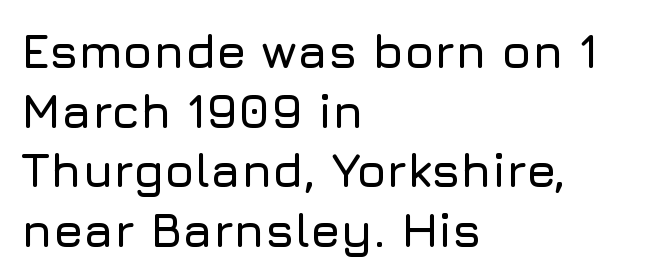
The image shows 48 px sans-serif type, upright; set left-aligned, line spacing 1.24x, normal letter spacing, not underlined; low stroke contrast and a medium x-height.
